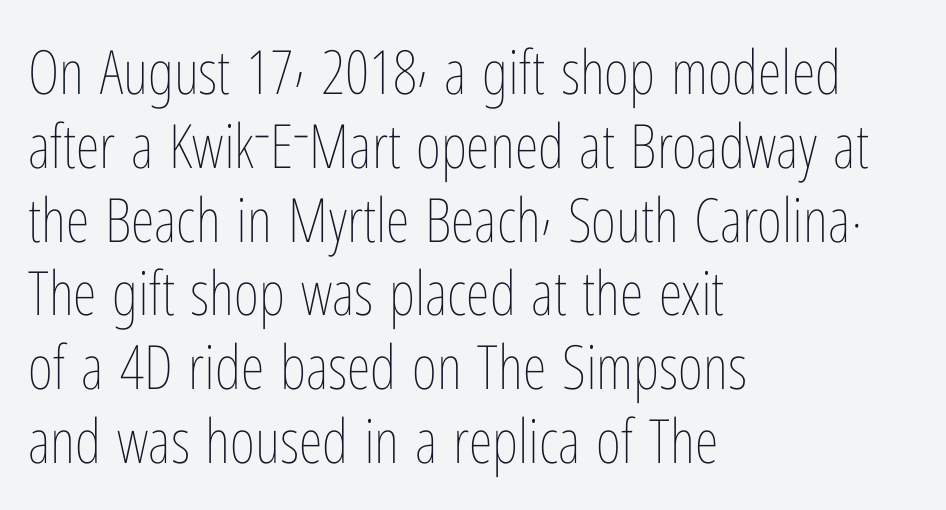
The passage shown is not bold in any degree. The tracking reads as untouched default to a designer's eye. Reading down the block, your eye returns to a fixed left position each line. Proportional: the letters do not fall into vertical columns.
